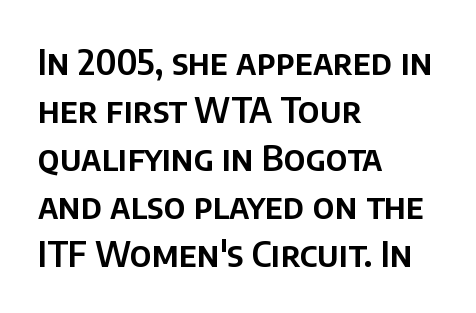
The image shows 35 px sans-serif type, upright; set left-aligned, normal line spacing (1.37x), normal letter spacing, not underlined; low stroke contrast and a large x-height.
